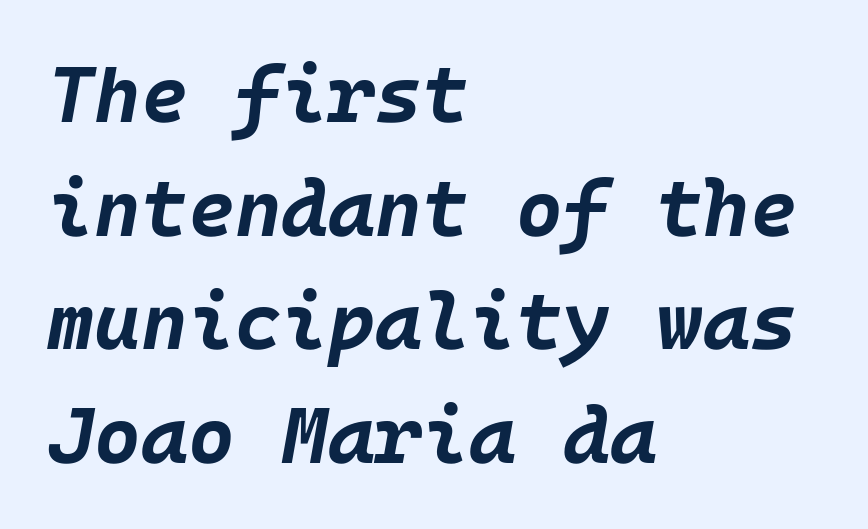
Default kerning and tracking; the words read as compact shapes. Honestly, the row spacing looks completely unremarkable. Designer's note — italics engaged. Does the weight exceed regular? Yes, all the way to bold. Only glyphs here, with clear space below each row.
